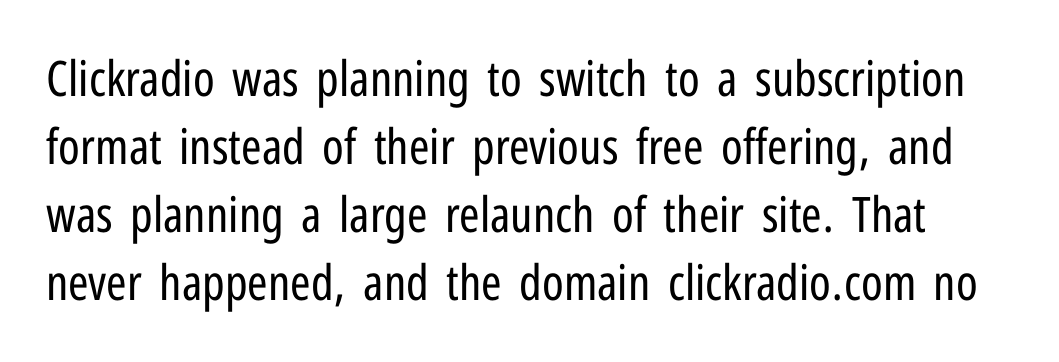
Q: Is the text bold? A: No.
Q: Is the text italic (slanted)? A: No, it is upright.
Q: Is the typeface a serif or a sans-serif typeface? A: Sans-serif.
Q: Is the text underlined? A: No.
Q: Is the spacing between letters normal or unusually wide? A: Normal.
Q: Is the spacing between lines tight, normal or loose? A: Normal.
Q: Width (condensed, normal, or wide)? A: Condensed.
Q: Stroke contrast? A: Low.
Q: x-height? A: Medium.
Q: Monospaced? A: No.
